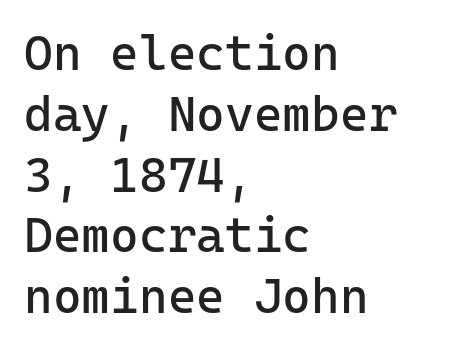
The image shows 49 px regular-weight sans-serif type, upright, monospaced; set left-aligned, line spacing 1.24x, normal letter spacing, not underlined; low stroke contrast and a medium x-height.
